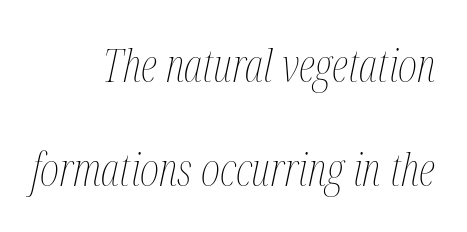
Q: Is the text bold? A: No.
Q: Is the text italic (slanted)? A: Yes, it leans right by about 12 degrees.
Q: Is the text underlined? A: No.
Q: How is the paragraph aligned? A: Right-aligned.
Q: Is the spacing between letters normal or unusually wide? A: Normal.
Q: Is the spacing between lines tight, normal or loose? A: Loose.
Q: Width (condensed, normal, or wide)? A: Condensed.
Q: Stroke contrast? A: Medium.
Q: x-height? A: Medium.
Q: Monospaced? A: No.
